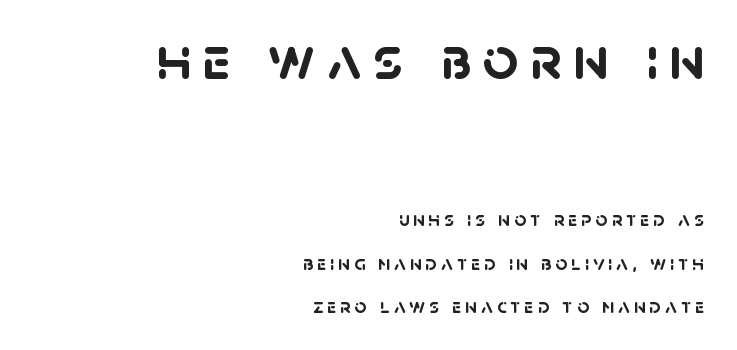
Check where the strokes stop: nothing finishes them off — pure sans. Look at the stroke-to-counter ratio: heavy, a bold. Horizontally, the lines are justified to the trailing edge only. Reading down the column, the eye jumps a long way to each next line. A clean baseline with only descenders dipping below it. Two sizes are in play, and the larger belongs to the first block.
